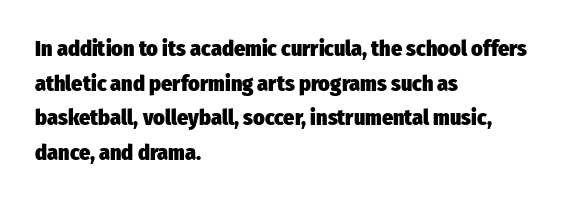
{"italic": "no", "bold": "yes", "underline": "no", "align": "left", "line_spacing": "normal", "line_spacing_ratio": 1.57, "letter_spacing": "normal", "letter_spacing_em": 0.0, "glyph_px": 22}
